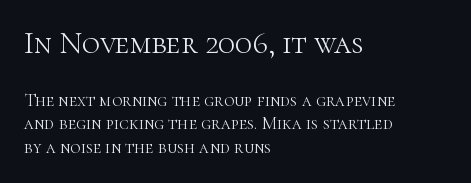
{"serif": "yes", "italic": "no", "bold": "no", "weight": "light", "width": "normal", "stroke_contrast": "high", "x_height": "medium", "monospaced": "no", "underline": "no", "align": "left", "line_spacing": "normal", "line_spacing_ratio": 1.3, "letter_spacing": "normal", "letter_spacing_em": 0.0, "larger_block": "first", "size_ratio": 1.72, "glyph_px": 31}
